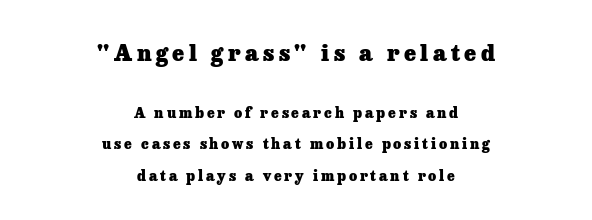
The image shows 22 px bold type, upright; set centered, loose line spacing (2.24x), unusually wide letter spacing (+0.2 em), not underlined; the first (top) block is 1.57x larger.
